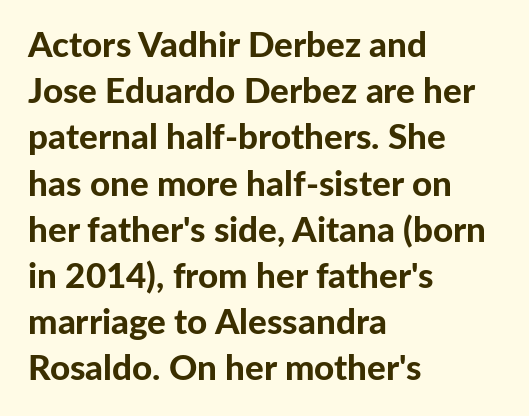
In CSS terms this would be text-align: left. The face used here is proportionally spaced, like ordinary book or web type. Nobody touched the tracking dial on this one. Summary of vertical rhythm: regular, with standard interline spacing. The font family rendered here belongs to the sans-serif group. What weight is shown? A full bold with thick strokes.
